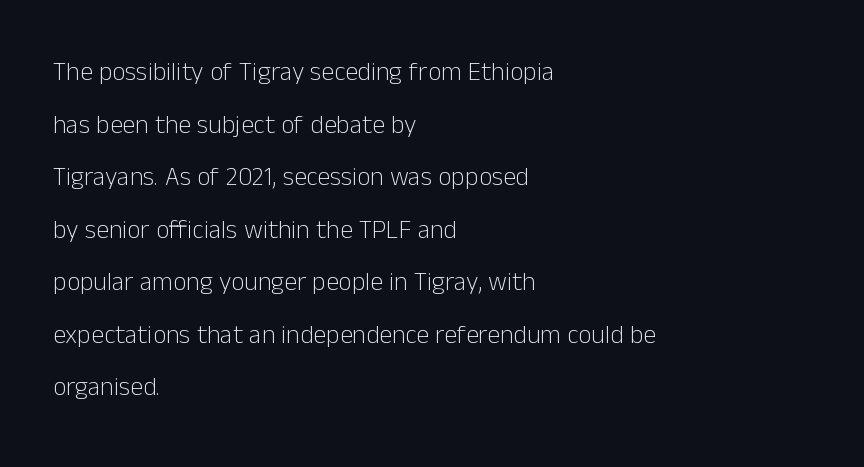
{"italic": "no", "bold": "no", "underline": "no", "align": "left", "line_spacing": "loose", "line_spacing_ratio": 2.02, "letter_spacing": "normal", "letter_spacing_em": 0.0, "glyph_px": 26}
